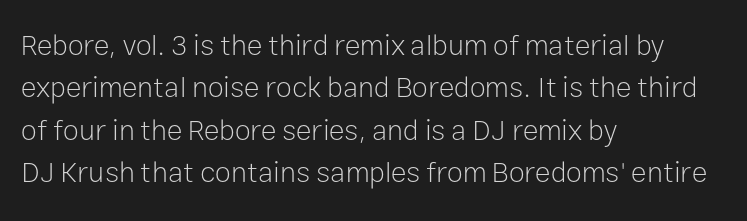
These glyphs show unthickened strokes, regular width or finer. Note the varied advance widths — an 'i' is clearly narrower than an 'm'. In terms of letterspacing, this is plain default setting. When letters stand straight like this, we call the style roman or upright. These lines are set flush left with a ragged right edge.
